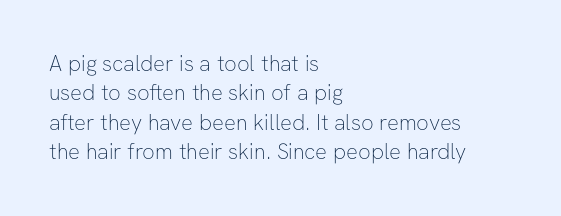
The image shows 22 px text type, upright; set left-aligned, normal line spacing (1.34x), normal letter spacing, not underlined.
